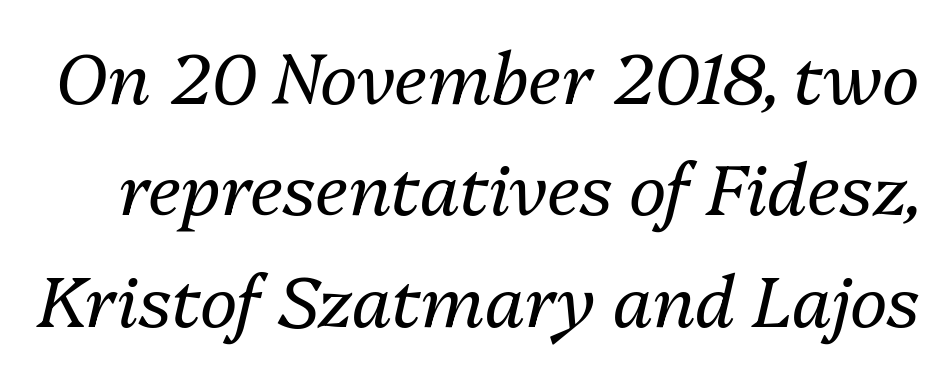
The image shows 71 px regular-weight type, italic (leaning right); set normal line spacing (1.57x), normal letter spacing, not underlined; medium stroke contrast and a medium x-height.
